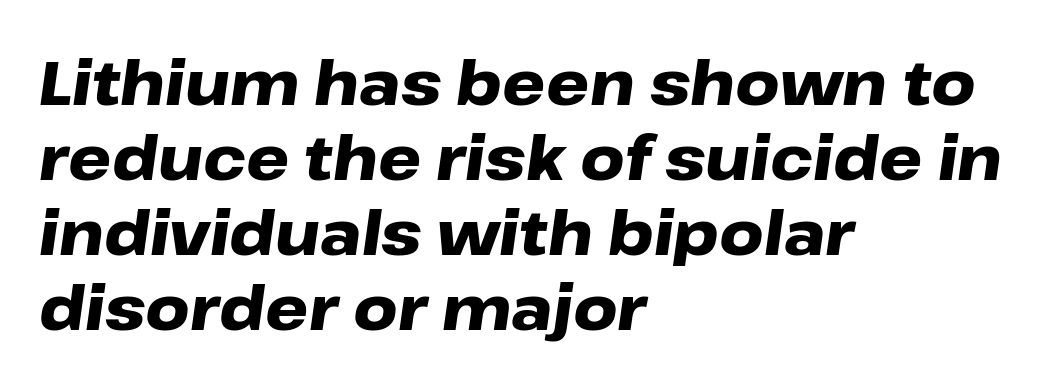
Q: Is the text bold? A: Yes.
Q: Is the text italic (slanted)? A: Yes, it leans right by about 8 degrees.
Q: Is the text underlined? A: No.
Q: How is the paragraph aligned? A: Left-aligned.
Q: Is the spacing between letters normal or unusually wide? A: Normal.
Q: Width (condensed, normal, or wide)? A: Wide.
Q: Stroke contrast? A: Low.
Q: x-height? A: Medium.
Q: Monospaced? A: No.
